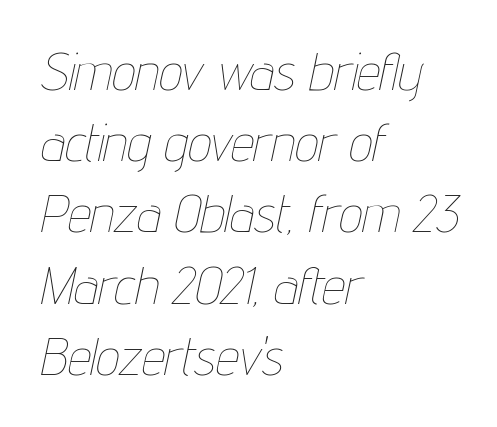
Q: Is the text bold? A: No.
Q: Is the text italic (slanted)? A: Yes, it leans right by about 12 degrees.
Q: Is the text underlined? A: No.
Q: How is the paragraph aligned? A: Left-aligned.
Q: Is the spacing between letters normal or unusually wide? A: Normal.
Q: Is the spacing between lines tight, normal or loose? A: Normal.
Q: Width (condensed, normal, or wide)? A: Condensed.
Q: Stroke contrast? A: Low.
Q: x-height? A: Medium.
Q: Monospaced? A: No.
